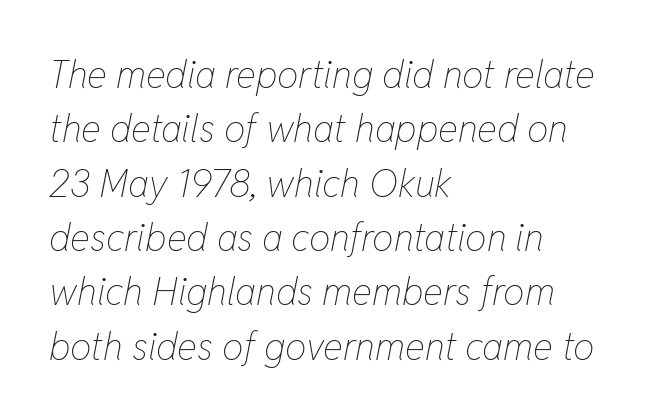
Q: Is the text bold? A: No.
Q: Is the text italic (slanted)? A: Yes, it leans right by about 11 degrees.
Q: Is the text underlined? A: No.
Q: How is the paragraph aligned? A: Left-aligned.
Q: Is the spacing between letters normal or unusually wide? A: Normal.
Q: Is the spacing between lines tight, normal or loose? A: Normal.
Q: Width (condensed, normal, or wide)? A: Condensed.
Q: Stroke contrast? A: Low.
Q: x-height? A: Medium.
Q: Monospaced? A: No.
